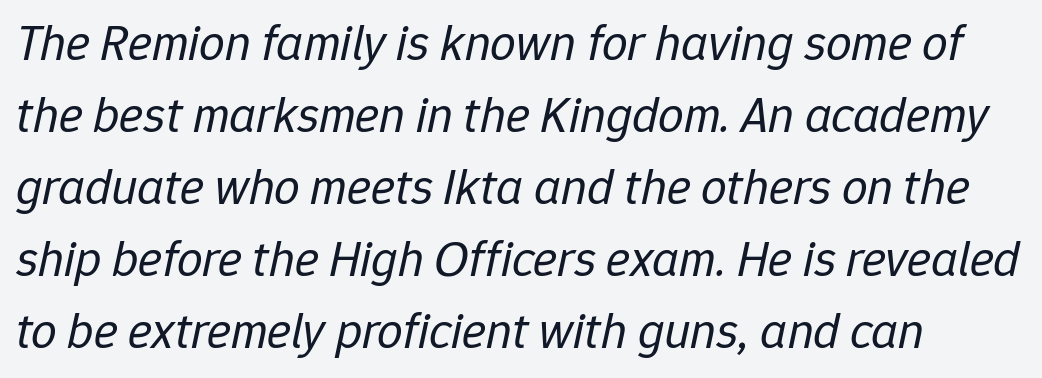
The image shows 51 px regular-weight type, italic (leaning right); set left-aligned, normal line spacing (1.41x), normal letter spacing, not underlined; low stroke contrast and a medium x-height.
